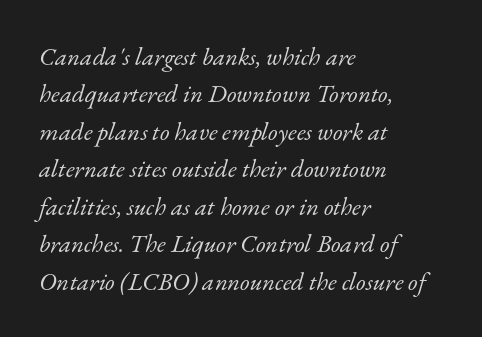
The characters are drawn with everyday or finer stroke widths. The glyphs look as if they've been sheared to an angle. What stands out about the letter spacing? Nothing — it is the standard amount. Underlining? Definitely not there. One glance says typical: line gaps are just what's usual.
